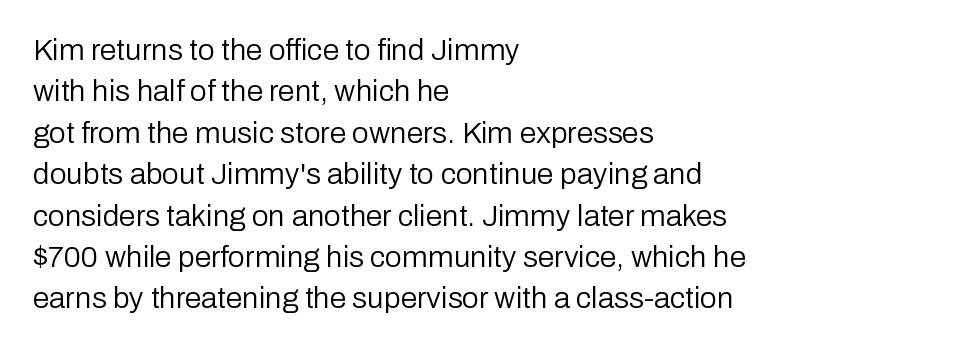
The image shows 30 px regular-weight sans-serif type, upright; set left-aligned, normal line spacing (1.38x), normal letter spacing, not underlined; low stroke contrast and a medium x-height.
